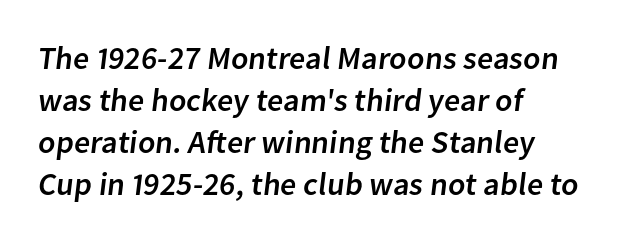
{"serif": "no", "width": "normal", "stroke_contrast": "low", "x_height": "medium", "monospaced": "no", "underline": "no", "align": "left", "line_spacing": "normal", "line_spacing_ratio": 1.31, "letter_spacing": "normal", "letter_spacing_em": 0.0, "glyph_px": 32}
